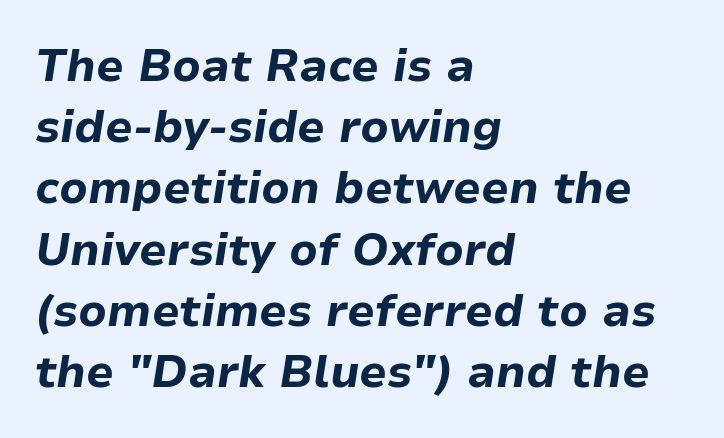
{"italic": "yes", "lean": "right", "slant_degrees": 9, "bold": "yes", "weight": "bold", "width": "normal", "stroke_contrast": "low", "x_height": "medium", "monospaced": "no", "underline": "no", "align": "left", "line_spacing": "normal", "line_spacing_ratio": 1.36, "letter_spacing": "normal", "letter_spacing_em": 0.0, "glyph_px": 45}
